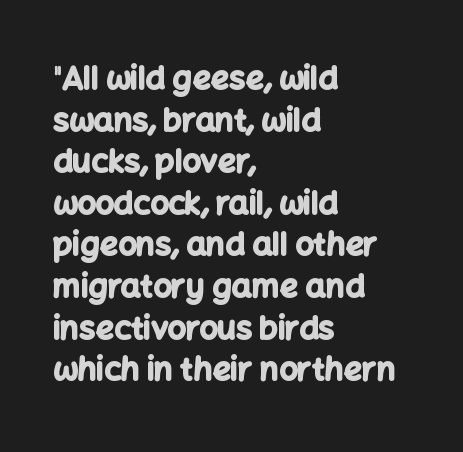
Vertically, the passage feels balanced, rows spaced as you'd expect. Layout note: lines flush left. The face used here is a sans, in the tradition of grotesques and geometrics. What stands out about the letter spacing? Nothing — it is the standard amount.
